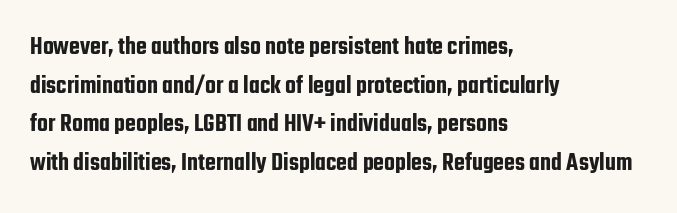
The image shows 25 px text type, upright; set left-aligned, normal line spacing (1.55x), normal letter spacing, not underlined.
